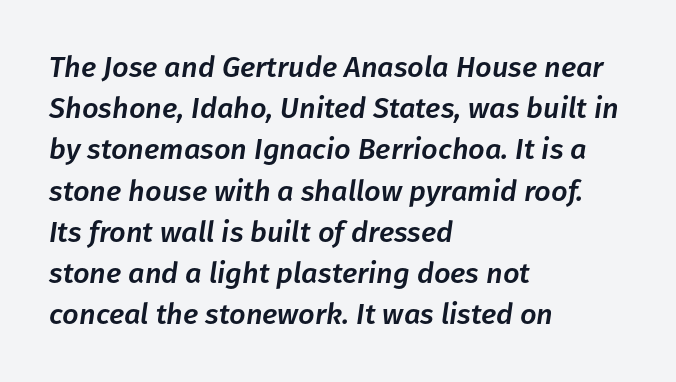
The image shows 29 px text type, italic (leaning right); set left-aligned, normal line spacing (1.42x), normal letter spacing, not underlined; low stroke contrast and a medium x-height.
